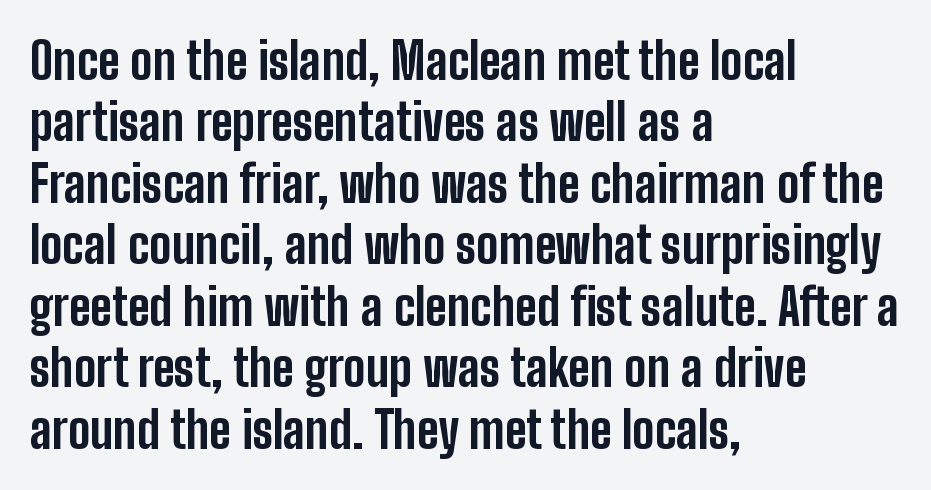
The image shows 50 px bold, condensed sans-serif type, upright; set left-aligned, line spacing 1.23x, normal letter spacing, not underlined; low stroke contrast and a medium x-height.
